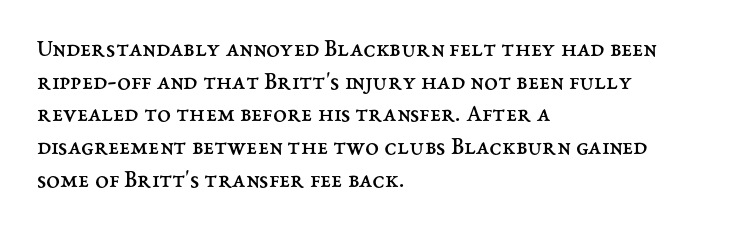
Q: Is the text bold? A: No.
Q: Is the text italic (slanted)? A: No, it is upright.
Q: Is the text underlined? A: No.
Q: How is the paragraph aligned? A: Left-aligned.
Q: Is the spacing between letters normal or unusually wide? A: Normal.
Q: Is the spacing between lines tight, normal or loose? A: Normal.
